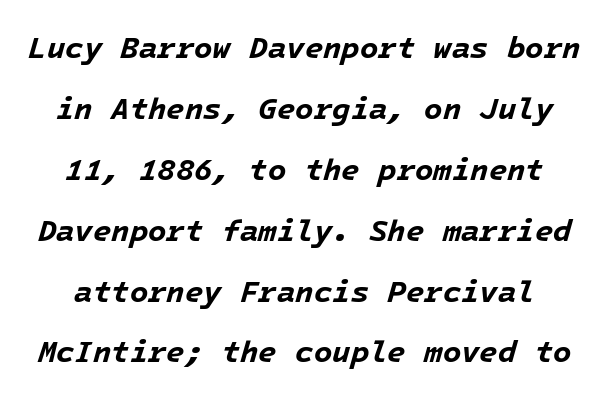
Q: Is the text bold? A: Yes.
Q: Is the text italic (slanted)? A: Yes, it leans right by about 16 degrees.
Q: Is the text underlined? A: No.
Q: Is the spacing between letters normal or unusually wide? A: Normal.
Q: Is the spacing between lines tight, normal or loose? A: Loose.
Q: Width (condensed, normal, or wide)? A: Normal.
Q: Stroke contrast? A: Low.
Q: x-height? A: Medium.
